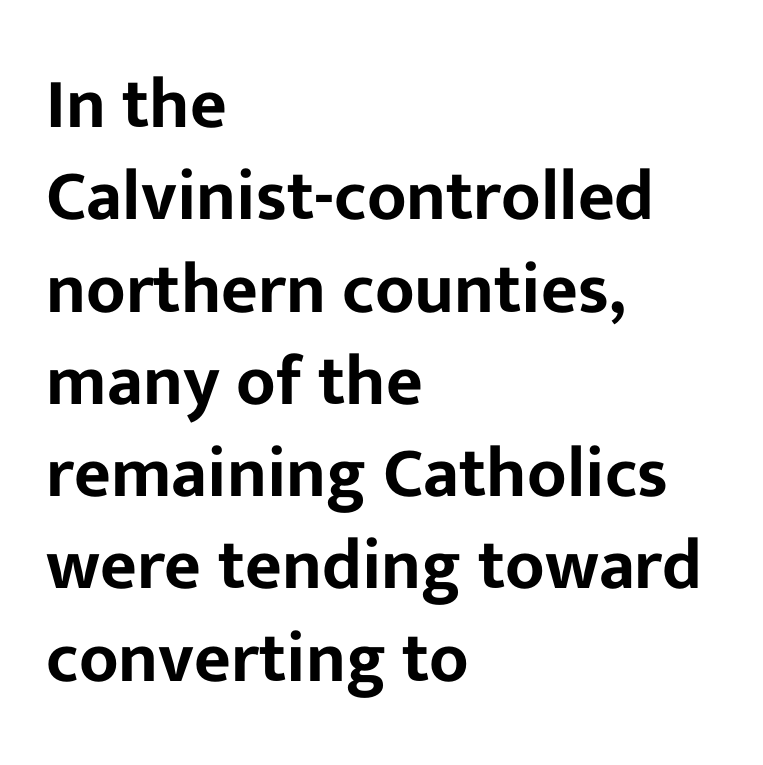
The image shows 71 px sans-serif type, upright; set left-aligned, normal line spacing (1.3x), normal letter spacing, not underlined; low stroke contrast and a medium x-height.
